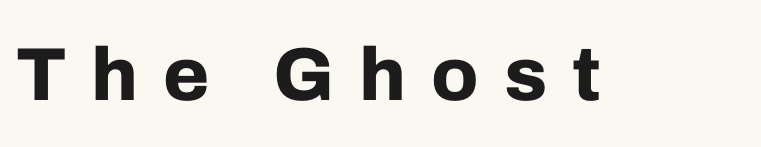
{"serif": "no", "italic": "no", "bold": "yes", "weight": "bold", "width": "normal", "stroke_contrast": "low", "x_height": "medium", "monospaced": "no", "underline": "no", "letter_spacing": "wide", "letter_spacing_em": 0.33, "glyph_px": 75}
